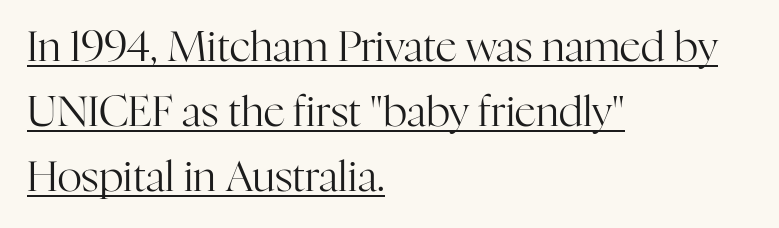
The image shows 42 px regular-weight serif type, upright; set left-aligned, normal line spacing (1.55x), normal letter spacing, underlined; high stroke contrast and a medium x-height.
